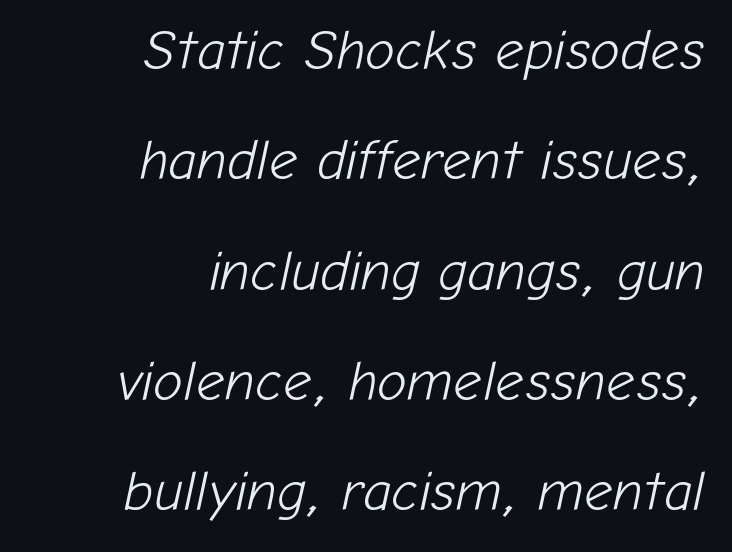
This rendering features lettering with no underline. How are the letters spaced? Ordinarily, with no added tracking. Honestly, the rows look like they've been pulled way apart. Vertical stems look standard width or narrower in stroke. There's an unmistakable incline to the writing here.
